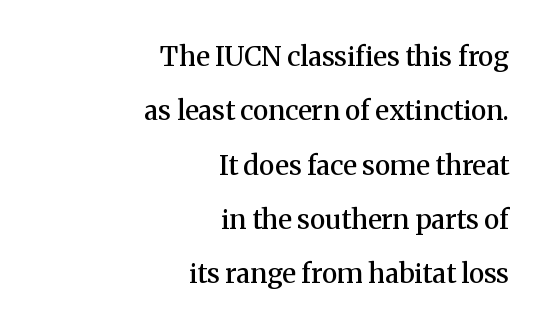
The letters stand straight up with perfectly vertical stems. These lines keep a tight, regular rhythm from letter to letter. Right-aligned paragraph, ragged on the left. The passage shown stacks its lines with a broad gap.
